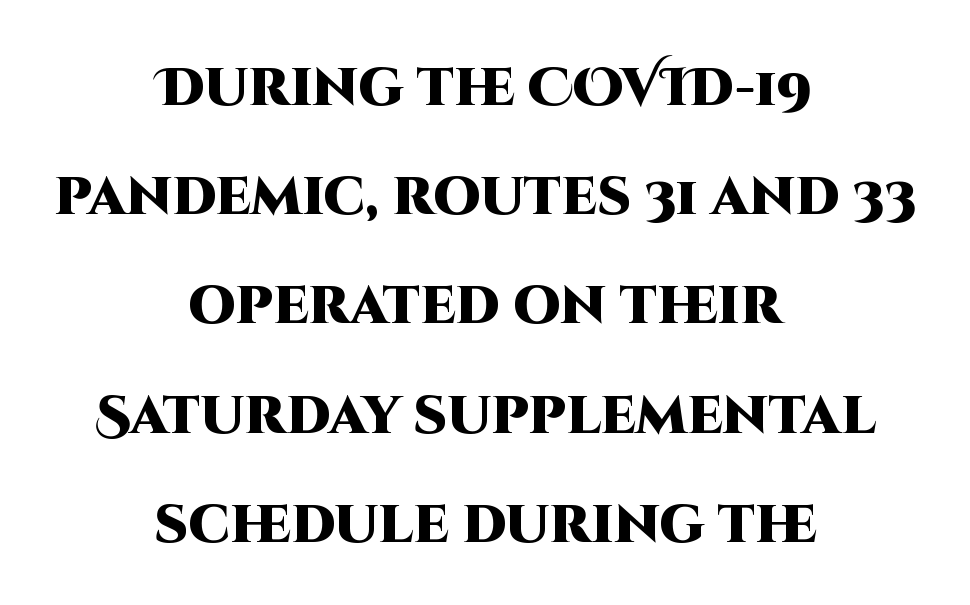
Do the characters align in a grid? No, the font is proportional. A great deal of white space separates one row of letters from the next. You can tell it's not italic because the verticals are truly vertical. Look at the bottom of the vertical strokes: they stop flat, with no serifs.
